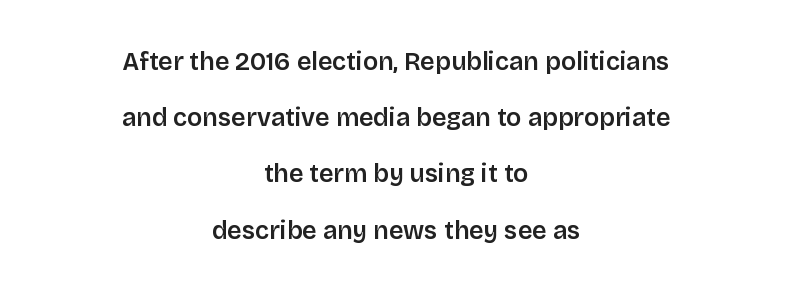
Lines of text with bare space underneath. Horizontally, the lines are justified to the midpoint only. Interline gaps are noticeably wide in this sample. A somewhat darkened texture: the type is semibold rather than bold. What stands out about the letter spacing? Nothing — it is the standard amount. The lettering holds an erect, upright posture throughout.
